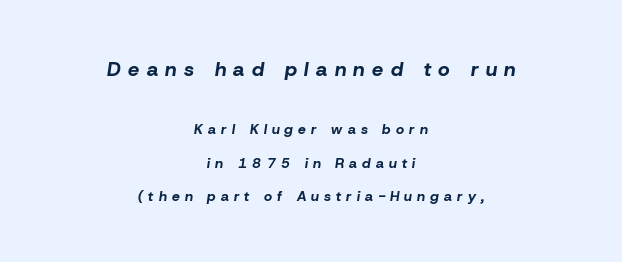
{"italic": "yes", "lean": "right", "slant_degrees": 8, "bold": "yes", "underline": "no", "align": "center", "line_spacing": "loose", "line_spacing_ratio": 2.4, "letter_spacing": "wide", "letter_spacing_em": 0.37, "larger_block": "first", "size_ratio": 1.43, "glyph_px": 20}
